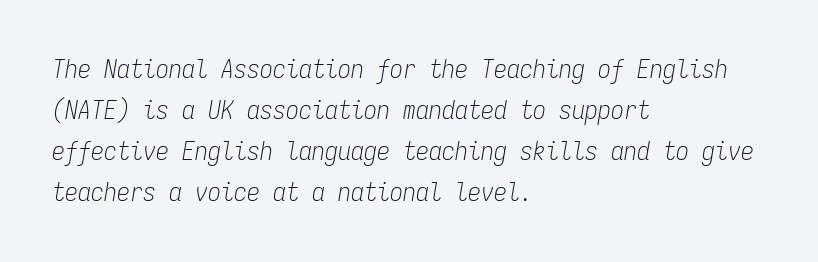
Q: Is the text bold? A: No.
Q: Is the text italic (slanted)? A: Yes, it leans right by about 9 degrees.
Q: Is the text underlined? A: No.
Q: How is the paragraph aligned? A: Left-aligned.
Q: Is the spacing between letters normal or unusually wide? A: Normal.
Q: Is the spacing between lines tight, normal or loose? A: Normal.
